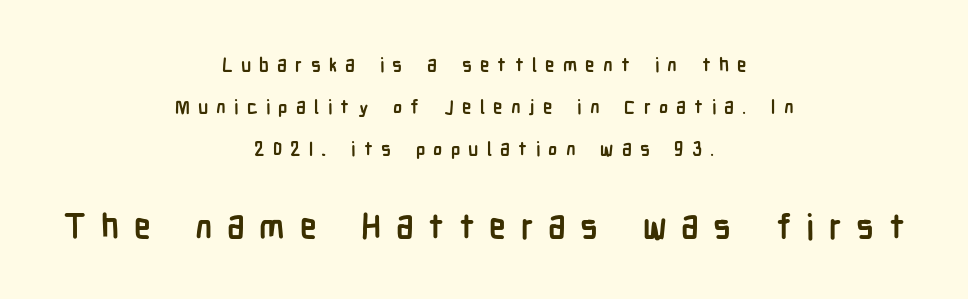
{"serif": "no", "italic": "no", "bold": "yes", "weight": "semibold", "width": "condensed", "stroke_contrast": "low", "x_height": "medium", "monospaced": "no", "underline": "no", "align": "center", "line_spacing": "loose", "line_spacing_ratio": 2.22, "letter_spacing": "wide", "letter_spacing_em": 0.43, "larger_block": "second", "size_ratio": 1.79, "glyph_px": 34}
